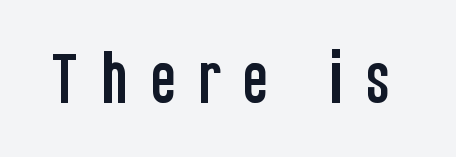
Clear beneath every line of the passage. The rendering uses natural spacing where letterforms have individual widths. Between one letter and the next there's a generous, obvious gap. The font family rendered here belongs to the sans-serif group. The lettering stays uniformly vertical, giving the passage a roman look.
